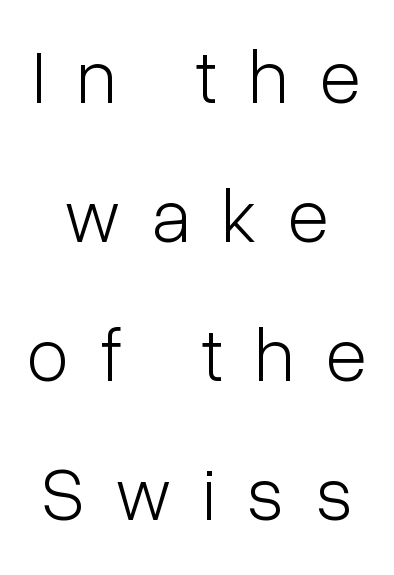
{"serif": "no", "italic": "no", "bold": "no", "weight": "light", "width": "condensed", "stroke_contrast": "low", "x_height": "medium", "monospaced": "no", "underline": "no", "align": "center", "line_spacing_ratio": 1.83, "letter_spacing": "wide", "letter_spacing_em": 0.42, "glyph_px": 76}
